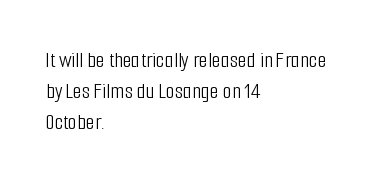
{"italic": "no", "bold": "no", "underline": "no", "align": "left", "line_spacing": "normal", "line_spacing_ratio": 1.34, "letter_spacing": "normal", "letter_spacing_em": 0.0, "glyph_px": 23}
